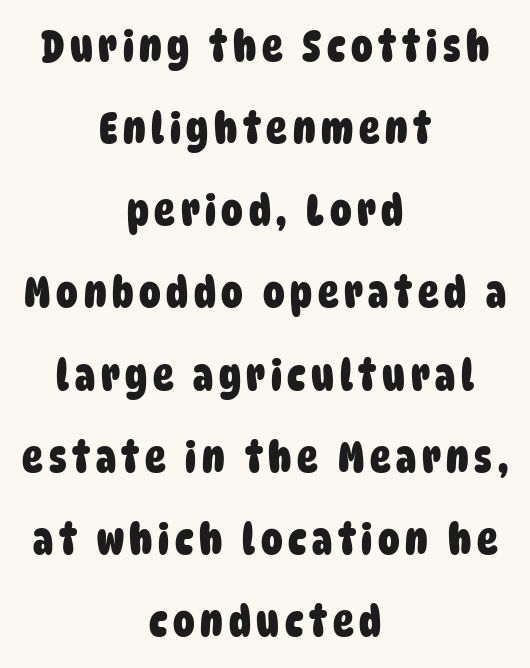
The image shows 43 px heavy, condensed sans-serif type; set centered, loose line spacing (1.91x), not underlined; low stroke contrast and a large x-height.
